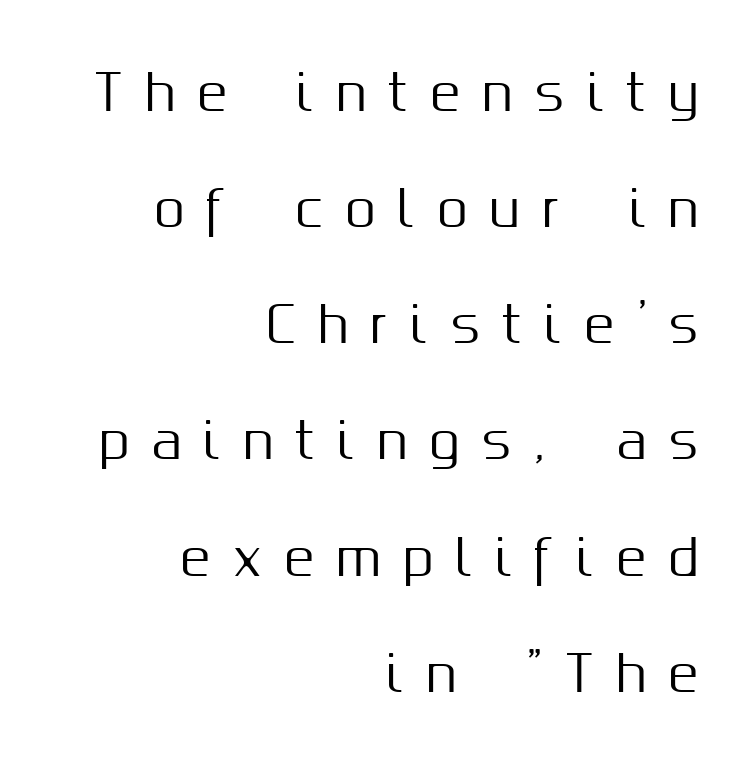
Q: Is the text italic (slanted)? A: No, it is upright.
Q: Is the typeface a serif or a sans-serif typeface? A: Sans-serif.
Q: Is the text underlined? A: No.
Q: How is the paragraph aligned? A: Right-aligned.
Q: Is the spacing between letters normal or unusually wide? A: Unusually wide.
Q: Is the spacing between lines tight, normal or loose? A: Loose.
Q: Width (condensed, normal, or wide)? A: Normal.
Q: Stroke contrast? A: Medium.
Q: x-height? A: Medium.
Q: Monospaced? A: No.
